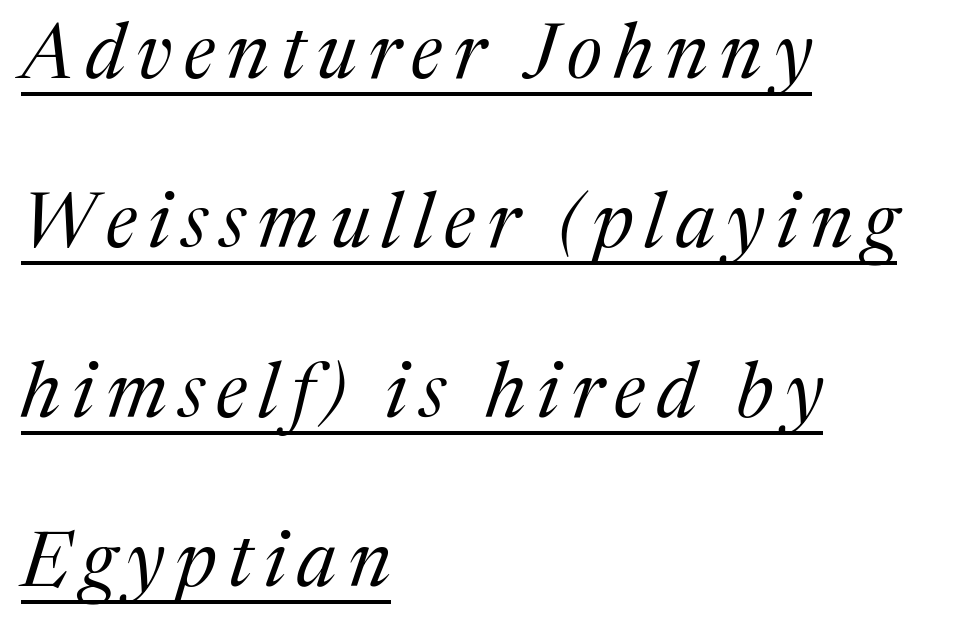
Q: Is the text bold? A: No.
Q: Is the text italic (slanted)? A: Yes, it leans right by about 17 degrees.
Q: Is the typeface a serif or a sans-serif typeface? A: Serif.
Q: Is the text underlined? A: Yes.
Q: How is the paragraph aligned? A: Left-aligned.
Q: Is the spacing between lines tight, normal or loose? A: Loose.
Q: Width (condensed, normal, or wide)? A: Normal.
Q: Stroke contrast? A: Medium.
Q: x-height? A: Medium.
Q: Monospaced? A: No.
